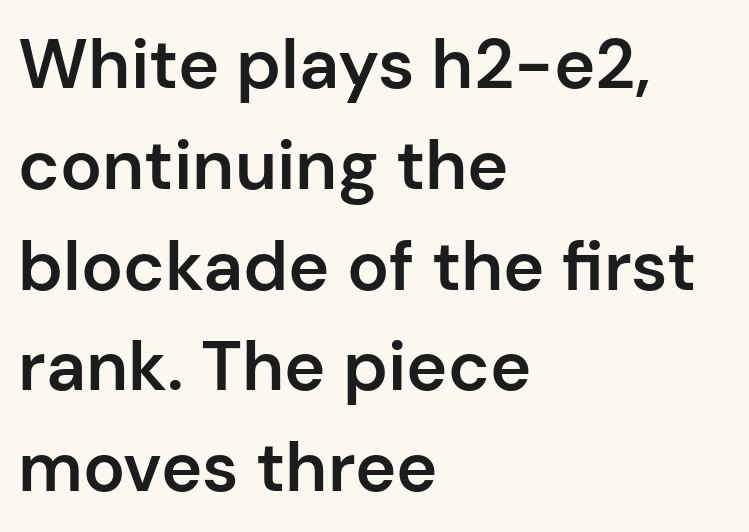
Type style note: lacks serifs. Unmarked baselines from the first word to the last. Does the weight exceed regular? Yes, but only to semibold. Italic? Not at all — the glyphs are vertical. The passage shown has conventional tracking throughout.
